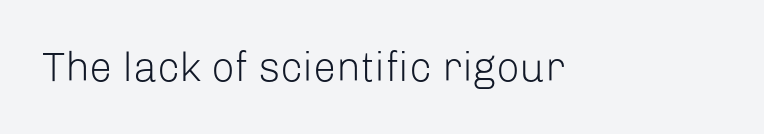
{"serif": "no", "italic": "no", "bold": "no", "weight": "light", "width": "normal", "stroke_contrast": "low", "x_height": "medium", "monospaced": "no", "underline": "no", "letter_spacing": "normal", "letter_spacing_em": 0.0, "glyph_px": 41}
